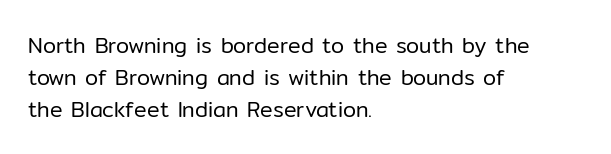
The image shows 21 px text type, upright; set left-aligned, normal line spacing (1.52x), normal letter spacing, not underlined.
